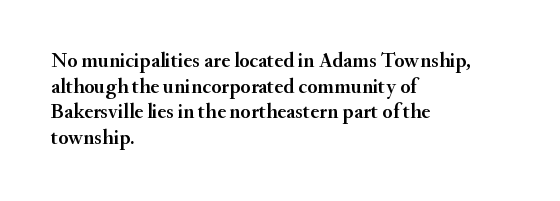
Q: Is the text italic (slanted)? A: No, it is upright.
Q: Is the text underlined? A: No.
Q: How is the paragraph aligned? A: Left-aligned.
Q: Is the spacing between letters normal or unusually wide? A: Normal.
